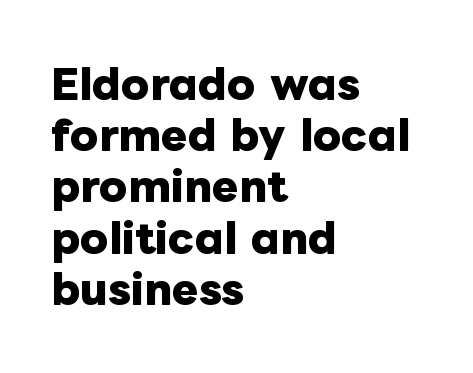
The image shows 40 px heavy type, upright; set left-aligned, normal line spacing (1.28x), normal letter spacing, not underlined; low stroke contrast and a medium x-height.
